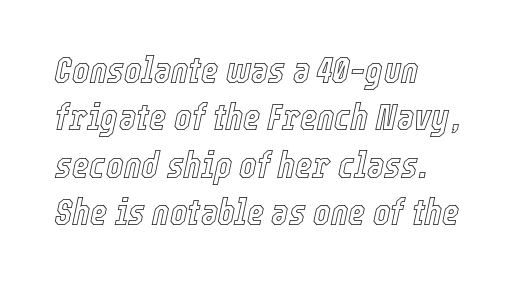
{"italic": "yes", "lean": "right", "slant_degrees": 12, "width": "condensed", "x_height": "medium", "monospaced": "no", "underline": "no", "align": "left", "line_spacing": "normal", "line_spacing_ratio": 1.28, "letter_spacing": "normal", "letter_spacing_em": 0.0, "glyph_px": 37}
